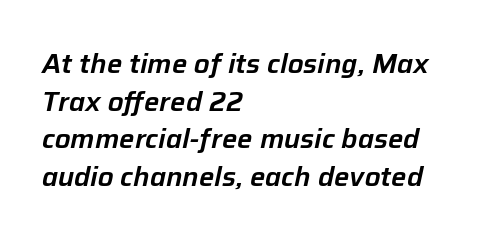
{"italic": "yes", "lean": "right", "slant_degrees": 12, "underline": "no", "align": "left", "line_spacing": "normal", "line_spacing_ratio": 1.39, "letter_spacing": "normal", "letter_spacing_em": 0.0, "glyph_px": 27}
